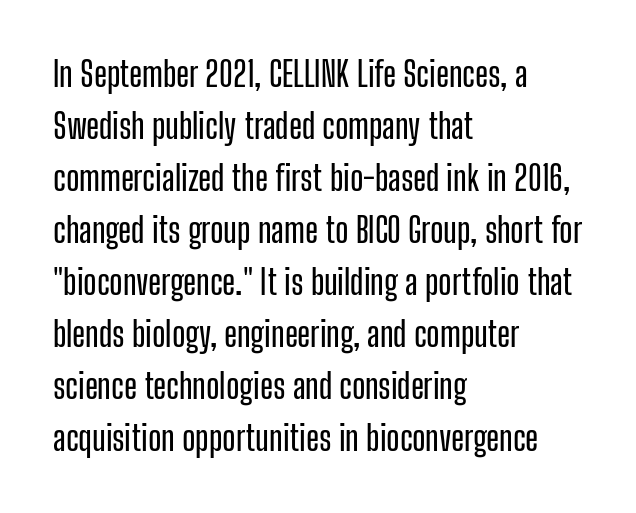
Q: Is the text italic (slanted)? A: No, it is upright.
Q: Is the typeface a serif or a sans-serif typeface? A: Sans-serif.
Q: Is the text underlined? A: No.
Q: How is the paragraph aligned? A: Left-aligned.
Q: Is the spacing between letters normal or unusually wide? A: Normal.
Q: Is the spacing between lines tight, normal or loose? A: Normal.
Q: Width (condensed, normal, or wide)? A: Condensed.
Q: Stroke contrast? A: Low.
Q: x-height? A: Medium.
Q: Monospaced? A: No.
